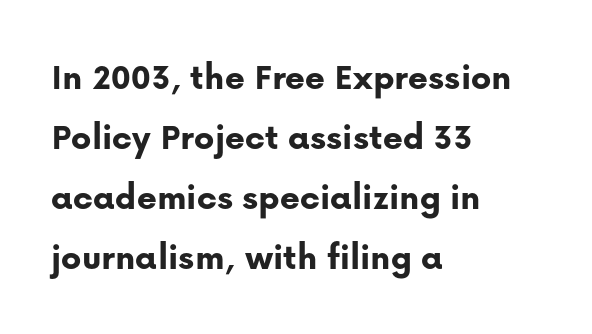
The image shows 38 px bold sans-serif type, upright; set left-aligned, normal line spacing (1.58x), normal letter spacing, not underlined; low stroke contrast and a medium x-height.
